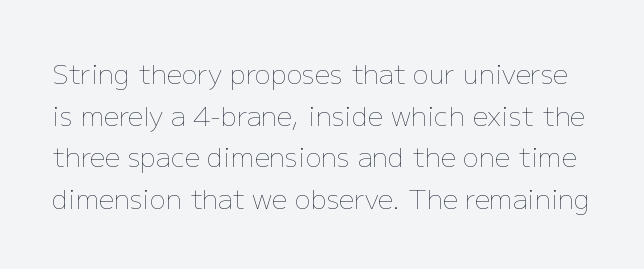
The image shows 27 px text type, upright; set normal line spacing (1.54x), normal letter spacing, not underlined.
